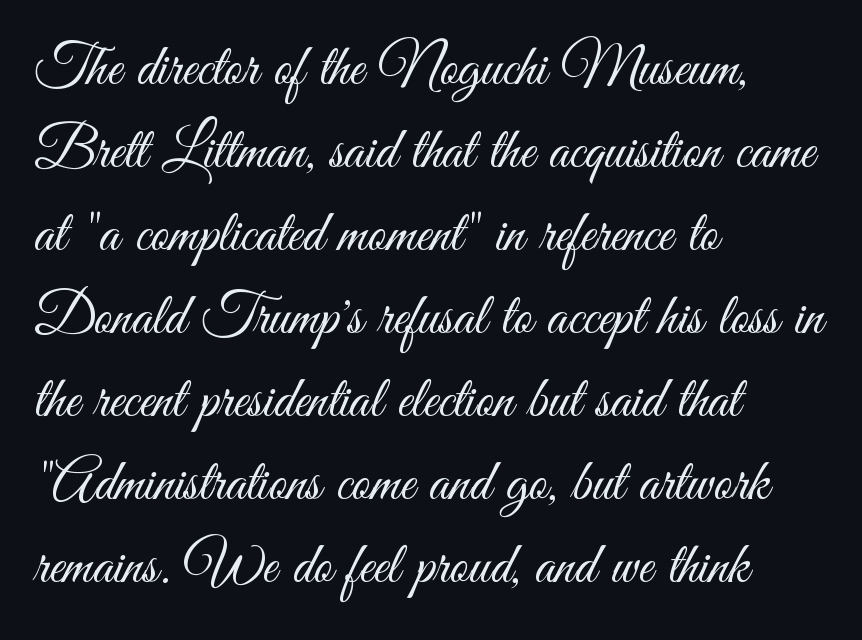
{"serif": "no", "bold": "no", "weight": "light", "width": "condensed", "stroke_contrast": "medium", "x_height": "small", "monospaced": "no", "underline": "no", "align": "left", "line_spacing": "normal", "line_spacing_ratio": 1.43, "letter_spacing": "normal", "letter_spacing_em": 0.0, "glyph_px": 58}
